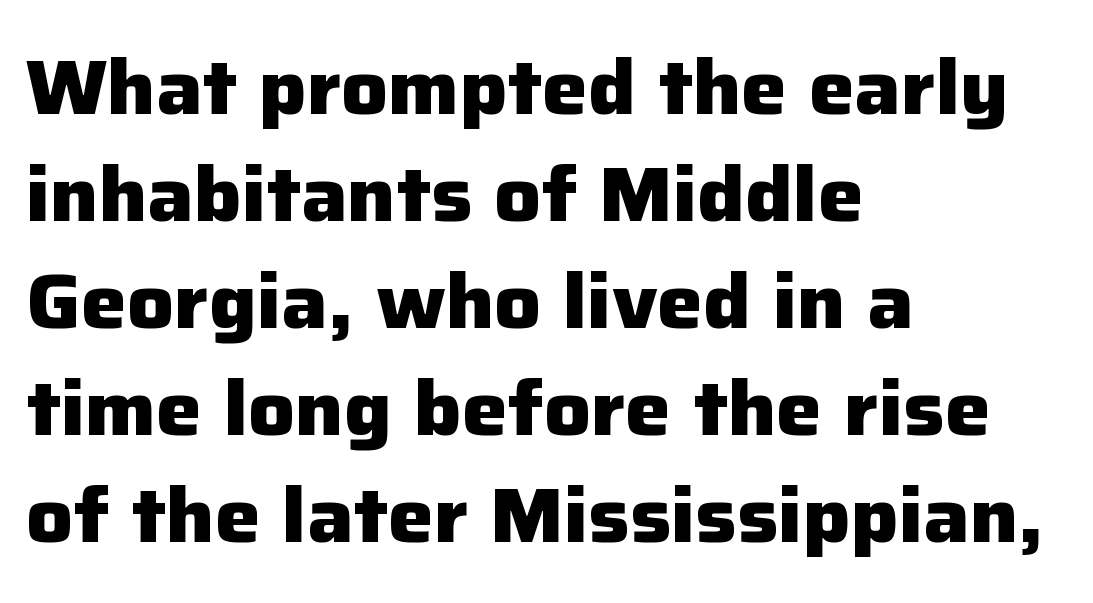
Q: Is the text bold? A: Yes.
Q: Is the text italic (slanted)? A: No, it is upright.
Q: Is the typeface a serif or a sans-serif typeface? A: Sans-serif.
Q: Is the text underlined? A: No.
Q: How is the paragraph aligned? A: Left-aligned.
Q: Is the spacing between letters normal or unusually wide? A: Normal.
Q: Is the spacing between lines tight, normal or loose? A: Normal.
Q: Width (condensed, normal, or wide)? A: Normal.
Q: Stroke contrast? A: Low.
Q: x-height? A: Medium.
Q: Monospaced? A: No.
